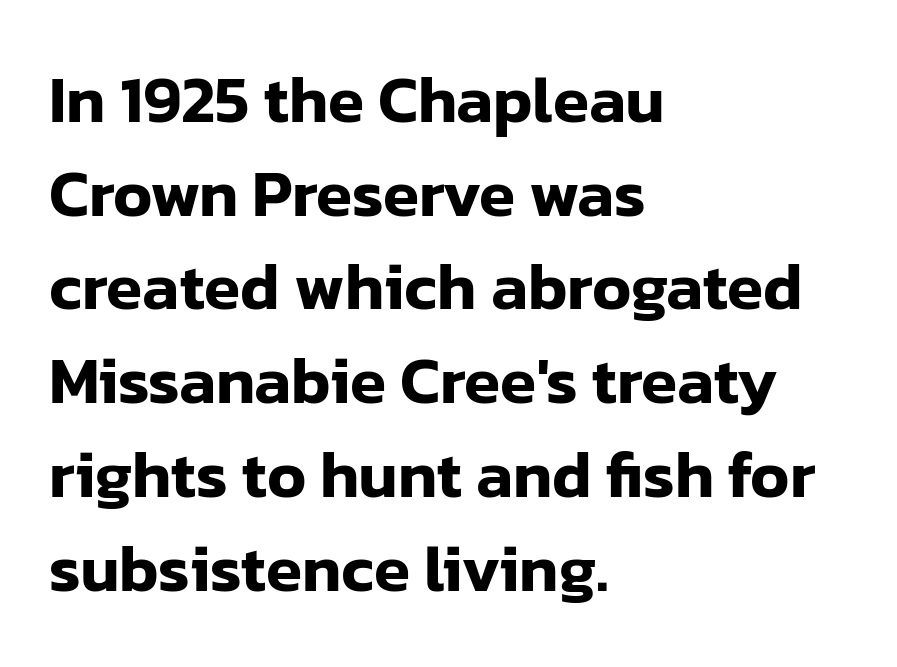
Q: Is the text italic (slanted)? A: No, it is upright.
Q: Is the typeface a serif or a sans-serif typeface? A: Sans-serif.
Q: Is the text underlined? A: No.
Q: How is the paragraph aligned? A: Left-aligned.
Q: Is the spacing between letters normal or unusually wide? A: Normal.
Q: Is the spacing between lines tight, normal or loose? A: Normal.
Q: Width (condensed, normal, or wide)? A: Normal.
Q: Stroke contrast? A: Low.
Q: x-height? A: Medium.
Q: Monospaced? A: No.
